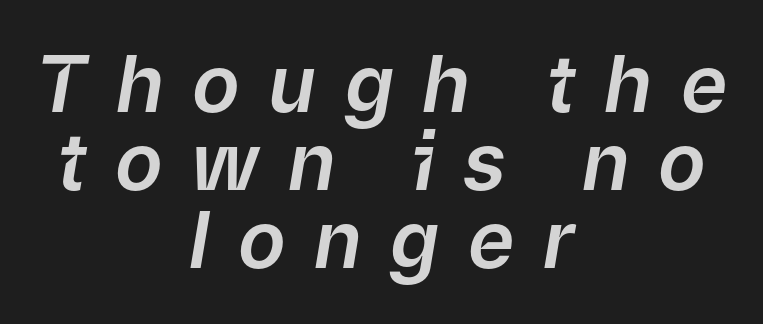
The image shows 79 px text type, italic (leaning right); set centered, tight line spacing (0.99x), unusually wide letter spacing (+0.36 em), not underlined; low stroke contrast and a medium x-height.
